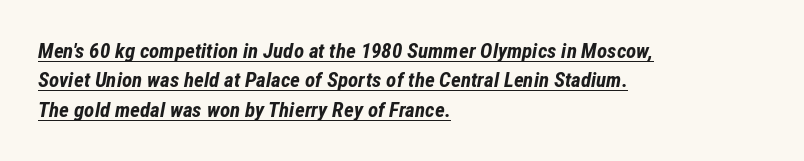
Posture: slanted. Compared with typical paragraphs, the rows here are spaced about the same. In terms of letterspacing, this is plain default setting. The letters are bold, with thick, heavy strokes. Looks like someone drew a line under every word here.
